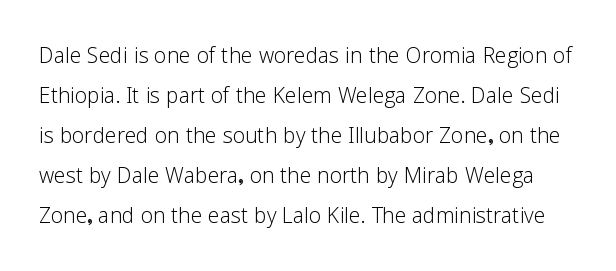
Glyph-to-glyph distance matches everyday printed text. Only glyphs here, with clear space below each row. When letters stand straight like this, we call the style roman or upright. Typographically, this falls in the sans-serif category.
